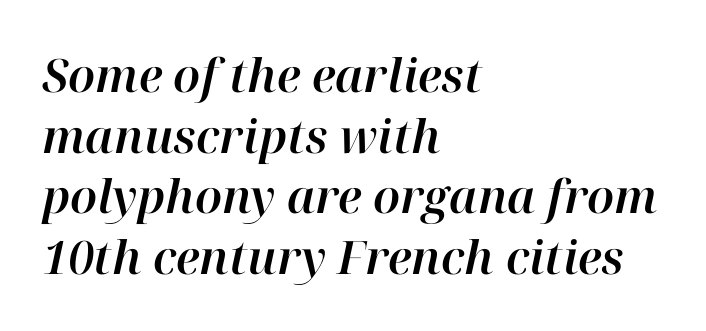
This is oblique type, the kind used for emphasis or titles. A bare baseline throughout the passage. The horizontal fit of the characters is conventional and even. Alignment: flush left.
